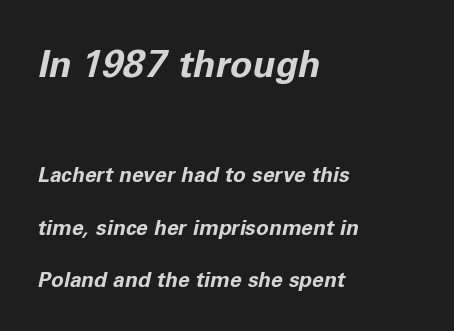
{"italic": "yes", "lean": "right", "slant_degrees": 11, "bold": "yes", "weight": "bold", "width": "normal", "stroke_contrast": "low", "x_height": "medium", "monospaced": "no", "underline": "no", "align": "left", "line_spacing": "loose", "line_spacing_ratio": 2.5, "letter_spacing": "normal", "letter_spacing_em": 0.0, "larger_block": "first", "size_ratio": 1.76, "glyph_px": 37}
